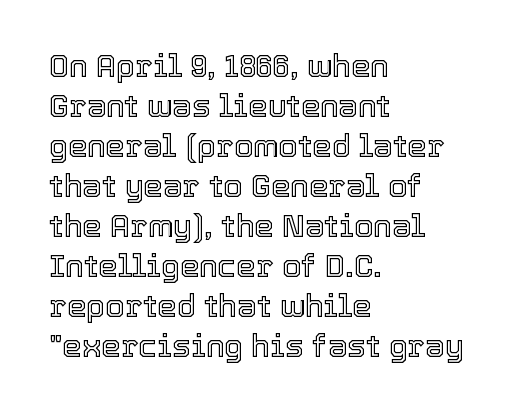
The image shows 31 px text type, upright; set left-aligned, normal line spacing (1.29x), normal letter spacing, not underlined; a medium x-height.
